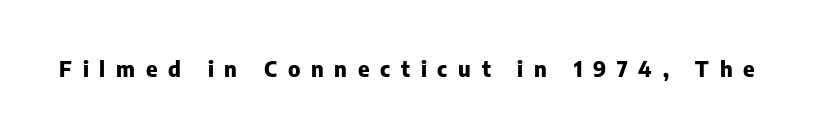
Q: Is the text bold? A: Yes.
Q: Is the text italic (slanted)? A: No, it is upright.
Q: Is the text underlined? A: No.
Q: Is the spacing between letters normal or unusually wide? A: Unusually wide.
